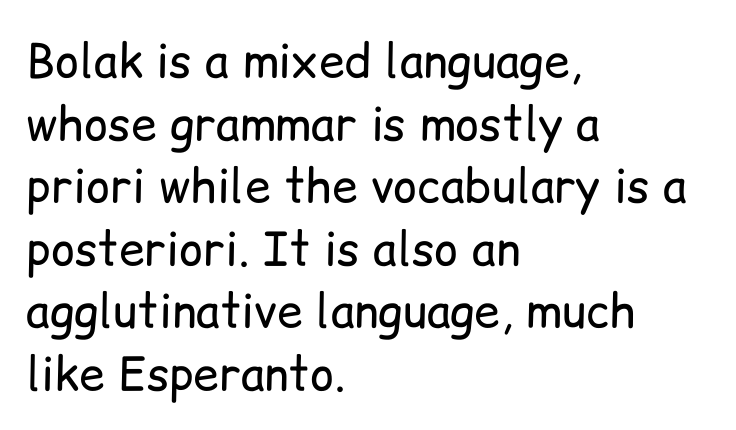
The image shows 46 px regular-weight sans-serif type, upright; set left-aligned, normal line spacing (1.36x), normal letter spacing, not underlined; low stroke contrast and a medium x-height.
